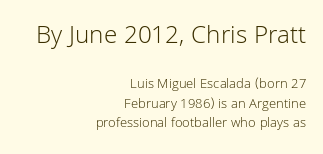
Which margin do the lines hug? The right one — the left edge is uneven. The designer left line spacing at the default. The composition opens big and finishes small. Here the glyphs are tracked normally, forming tight word shapes.
